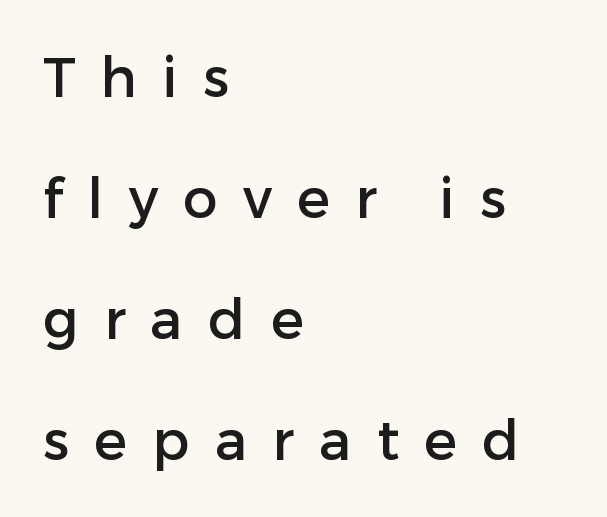
The passage is arranged the way most books set body copy — flush left. Notice how the stems are strictly vertical — no italics here. Observe the wide spacing: letters keep a clear distance from each other. Each letter keeps its own natural width here, so spacing adapts to shape. Examine the stroke ends and you'll find no serifs.
